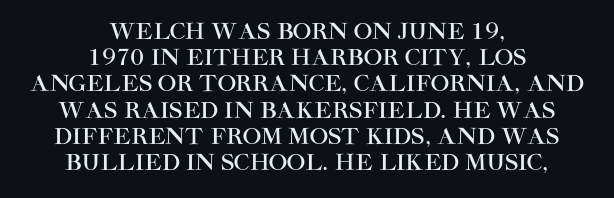
The image shows 22 px text type, upright; set centered, line spacing 1.19x, normal letter spacing, not underlined.
